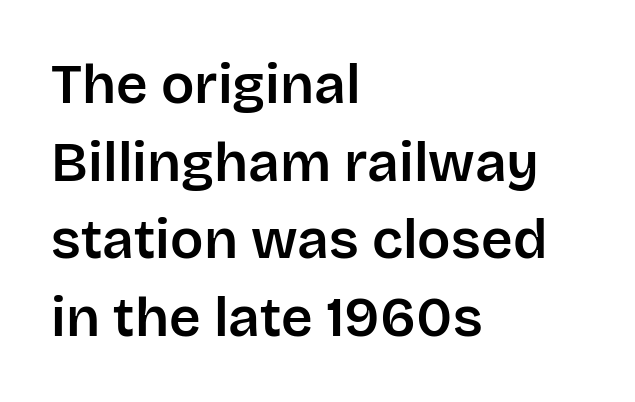
Q: Is the text italic (slanted)? A: No, it is upright.
Q: Is the typeface a serif or a sans-serif typeface? A: Sans-serif.
Q: Is the text underlined? A: No.
Q: How is the paragraph aligned? A: Left-aligned.
Q: Is the spacing between letters normal or unusually wide? A: Normal.
Q: Is the spacing between lines tight, normal or loose? A: Normal.
Q: Width (condensed, normal, or wide)? A: Normal.
Q: Stroke contrast? A: Low.
Q: x-height? A: Large.
Q: Monospaced? A: No.
